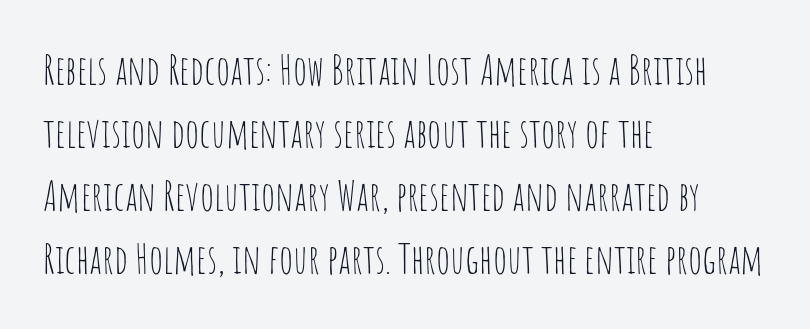
The passage shown is typeset with a sans-serif family. The letters stand upright; this is a roman face. Do the characters align in a grid? No, the font is proportional. Has an underline been added? It has not. If you drew a ruler down the left edge, every line would touch it. Counters stay open thanks to moderate or lighter strokes.
